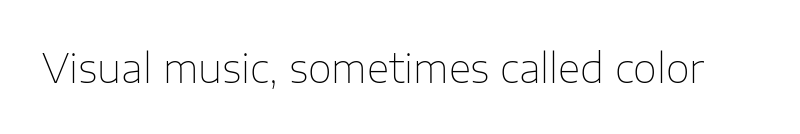
The image shows 39 px thin sans-serif type, upright; set normal letter spacing, not underlined; low stroke contrast and a medium x-height.
